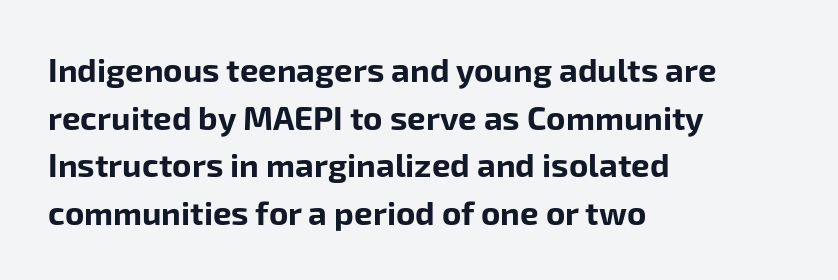
Varying glyph widths throughout — classic text-font behaviour. Each glyph is drawn with heavy, bold strokes. Is this a sans? Yes — the strokes have no serifs. The setting favours the left margin, as ordinary paragraphs usually do. The line-height multiplier appears to be the usual default. Every character sits straight up, as roman type does.
